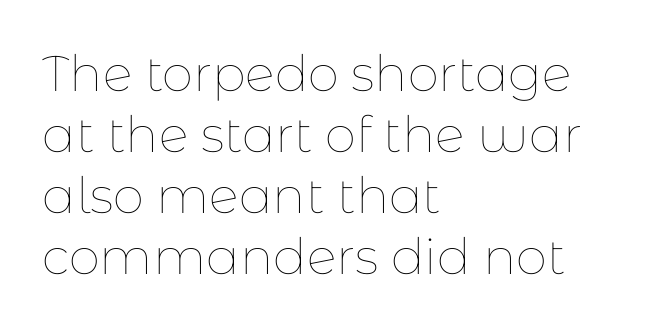
The image shows 50 px thin type, upright; set left-aligned, line spacing 1.22x, normal letter spacing, not underlined; low stroke contrast and a medium x-height.
